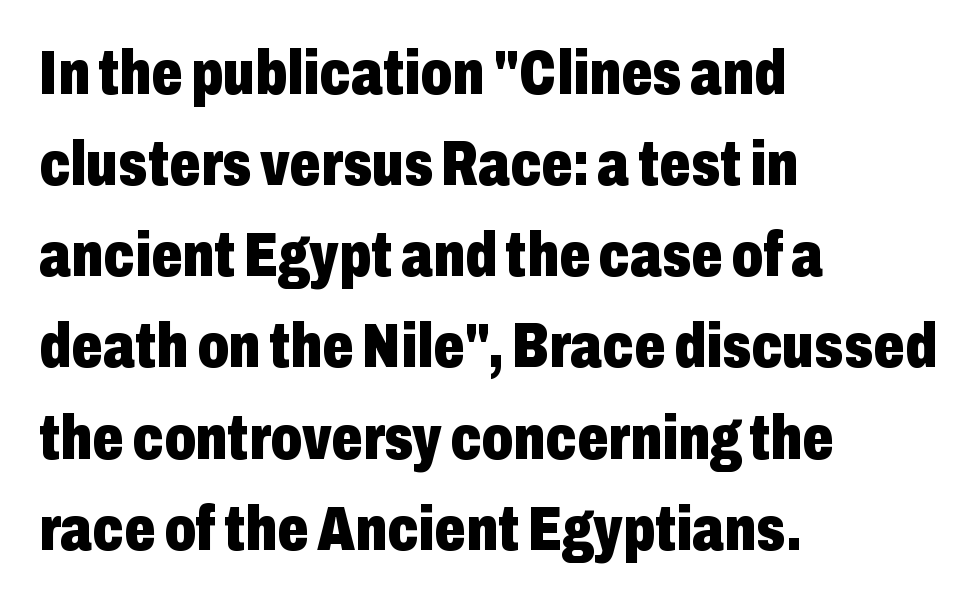
Words appear dense and cohesive because spacing is normal. In CSS terms this would be text-align: left. The specimen reads as upright at a glance. Only glyphs here, with clear space below each row.
